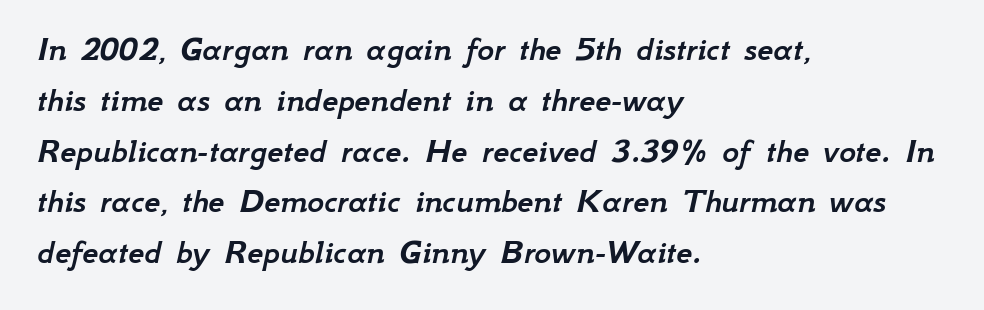
The image shows 36 px text type, italic (leaning right); set left-aligned, normal line spacing (1.41x), normal letter spacing, not underlined; low stroke contrast and a small x-height.
